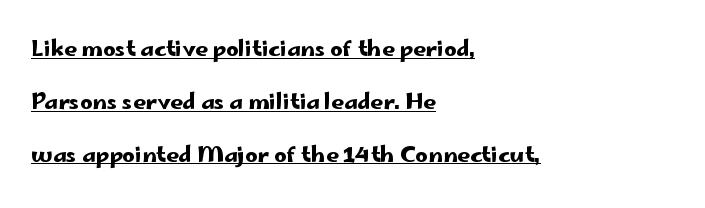
The image shows 22 px text type, upright; set left-aligned, loose line spacing (2.4x), normal letter spacing, underlined.
